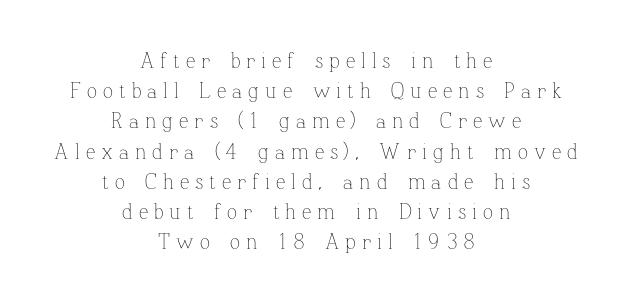
Q: Is the text bold? A: No.
Q: Is the text italic (slanted)? A: No, it is upright.
Q: Is the text underlined? A: No.
Q: How is the paragraph aligned? A: Centered.
Q: Is the spacing between letters normal or unusually wide? A: Unusually wide.
Q: Is the spacing between lines tight, normal or loose? A: Normal.
